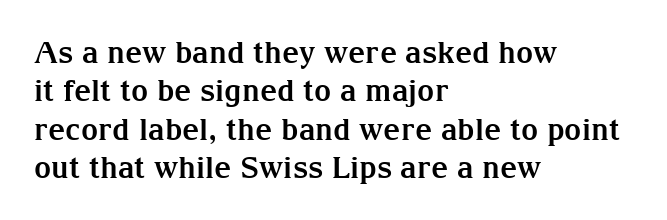
Q: Is the text bold? A: Yes.
Q: Is the text italic (slanted)? A: No, it is upright.
Q: Is the typeface a serif or a sans-serif typeface? A: Serif.
Q: Is the text underlined? A: No.
Q: How is the paragraph aligned? A: Left-aligned.
Q: Is the spacing between letters normal or unusually wide? A: Normal.
Q: Is the spacing between lines tight, normal or loose? A: Normal.
Q: Width (condensed, normal, or wide)? A: Normal.
Q: Stroke contrast? A: Medium.
Q: x-height? A: Medium.
Q: Monospaced? A: No.
